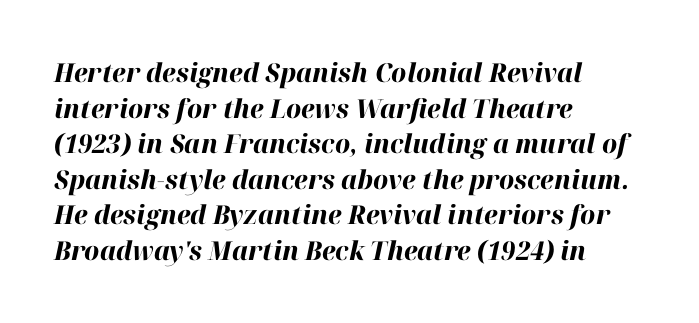
{"italic": "yes", "lean": "right", "slant_degrees": 12, "bold": "yes", "underline": "no", "align": "left", "line_spacing": "normal", "line_spacing_ratio": 1.37, "letter_spacing": "normal", "letter_spacing_em": 0.0, "glyph_px": 26}
